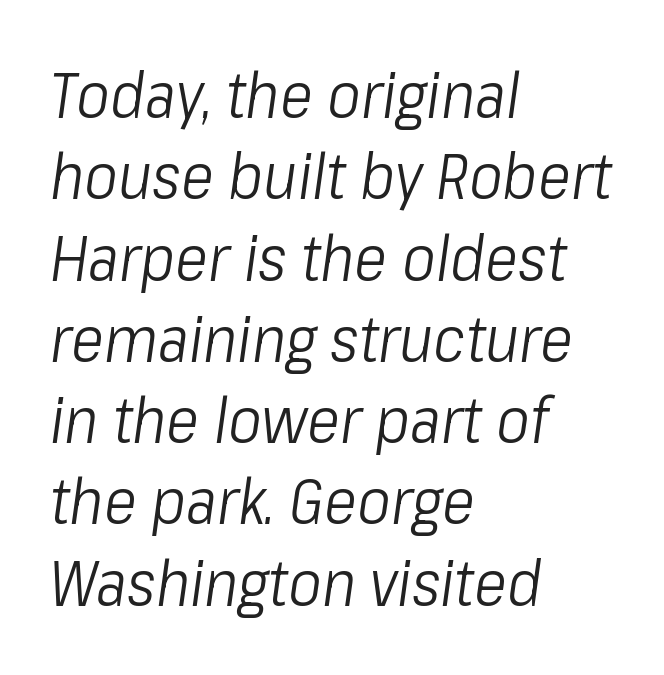
The strokes carry an ordinary text weight at most. The face used here is proportionally spaced, like ordinary book or web type. Standard letterfit; no display-style spreading of the glyphs. Summary of vertical rhythm: regular, with standard interline spacing. Any mark beneath the type? The region is blank.
